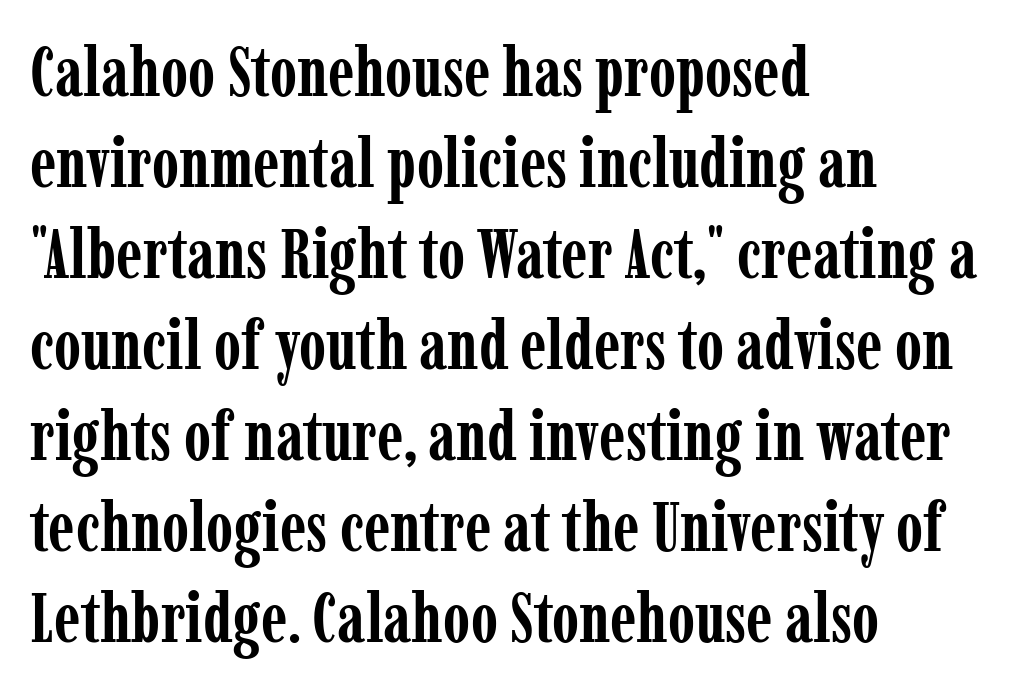
Q: Is the text bold? A: Yes.
Q: Is the text italic (slanted)? A: No, it is upright.
Q: Is the typeface a serif or a sans-serif typeface? A: Serif.
Q: Is the text underlined? A: No.
Q: How is the paragraph aligned? A: Left-aligned.
Q: Is the spacing between letters normal or unusually wide? A: Normal.
Q: Is the spacing between lines tight, normal or loose? A: Normal.
Q: Width (condensed, normal, or wide)? A: Condensed.
Q: Stroke contrast? A: Low.
Q: x-height? A: Medium.
Q: Monospaced? A: No.
